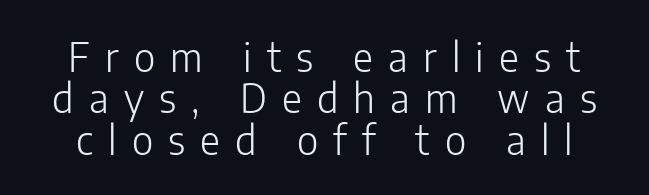
{"serif": "no", "italic": "no", "bold": "no", "weight": "light", "width": "normal", "stroke_contrast": "low", "x_height": "medium", "monospaced": "no", "underline": "no", "line_spacing": "tight", "line_spacing_ratio": 1.06, "letter_spacing": "wide", "letter_spacing_em": 0.39, "glyph_px": 39}
